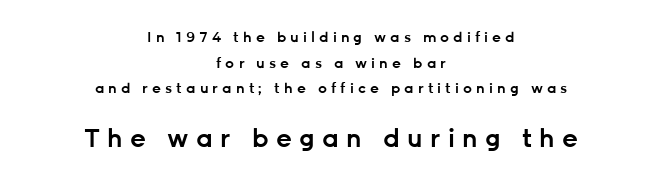
The image shows 25 px text type, upright; set centered, line spacing 1.83x, unusually wide letter spacing (+0.29 em), not underlined; the second (bottom) block is 1.79x larger.
